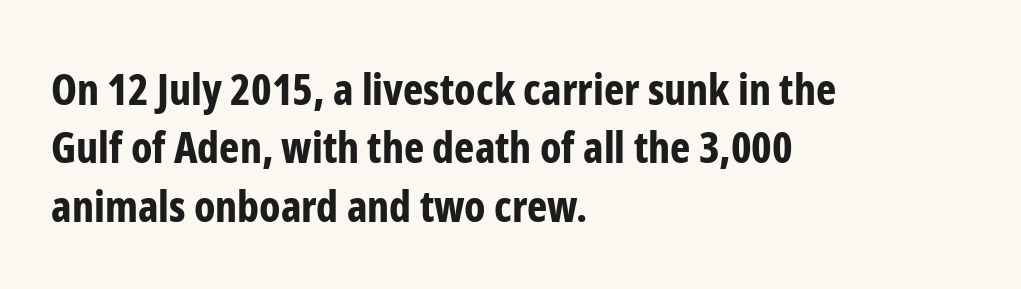
Q: Is the text bold? A: Yes.
Q: Is the text italic (slanted)? A: No, it is upright.
Q: Is the typeface a serif or a sans-serif typeface? A: Sans-serif.
Q: Is the text underlined? A: No.
Q: How is the paragraph aligned? A: Left-aligned.
Q: Is the spacing between letters normal or unusually wide? A: Normal.
Q: Is the spacing between lines tight, normal or loose? A: Normal.
Q: Width (condensed, normal, or wide)? A: Condensed.
Q: Stroke contrast? A: Low.
Q: x-height? A: Medium.
Q: Monospaced? A: No.
